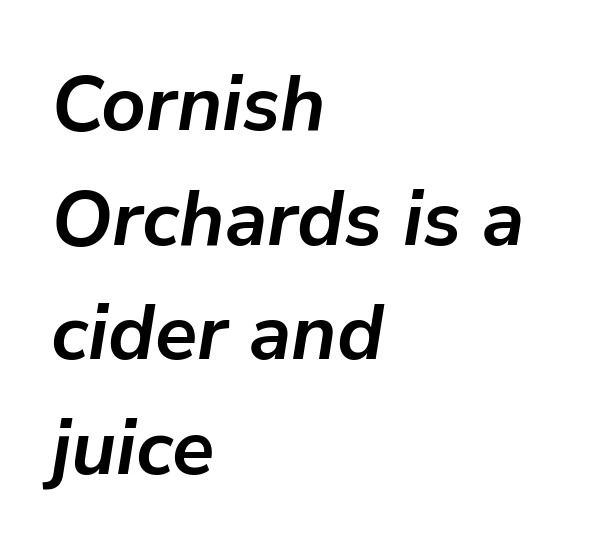
The image shows 78 px semibold type, italic (leaning right); set left-aligned, normal line spacing (1.47x), normal letter spacing, not underlined; low stroke contrast and a medium x-height.
